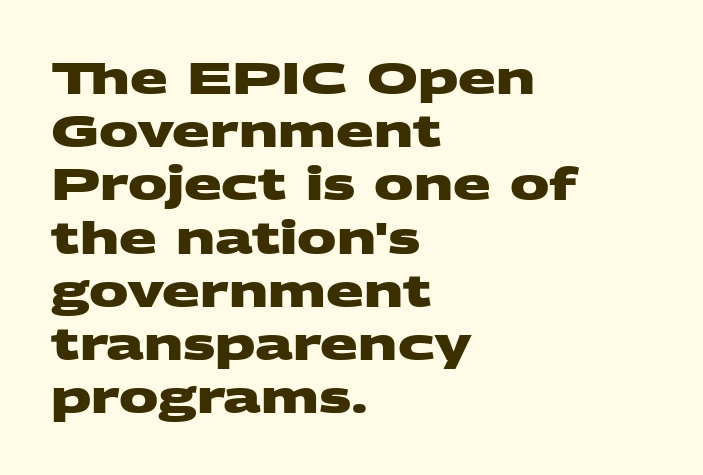
{"serif": "no", "bold": "yes", "weight": "heavy", "width": "wide", "stroke_contrast": "medium", "x_height": "large", "monospaced": "no", "underline": "no", "align": "left", "line_spacing_ratio": 1.21, "letter_spacing": "normal", "letter_spacing_em": 0.0, "glyph_px": 44}
